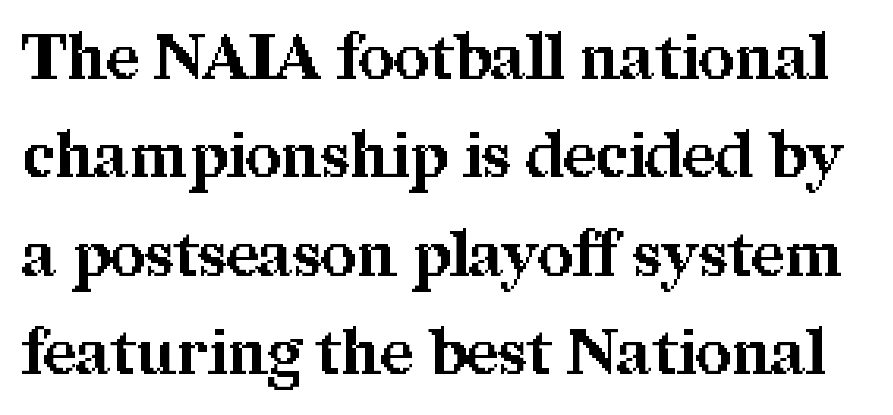
Compared with typical paragraphs, the rows here are spaced about the same. Plenty of ink on the page — the face is bold. The glyphs in this specimen are seriffed. Beneath every word, the page is bare.
